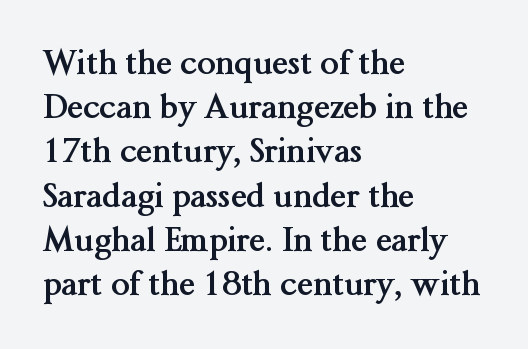
Ascenders rise straight up at ninety degrees. A bare baseline throughout the passage. Characters follow at the spacing the type designer built in. The lines are quadded left.
